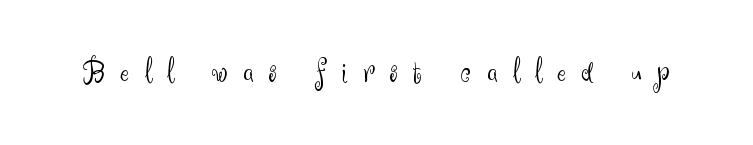
Q: Is the text bold? A: No.
Q: Is the text italic (slanted)? A: No, it is upright.
Q: Is the typeface a serif or a sans-serif typeface? A: Sans-serif.
Q: Is the text underlined? A: No.
Q: Is the spacing between letters normal or unusually wide? A: Unusually wide.
Q: Width (condensed, normal, or wide)? A: Normal.
Q: Stroke contrast? A: Medium.
Q: x-height? A: Small.
Q: Monospaced? A: No.
